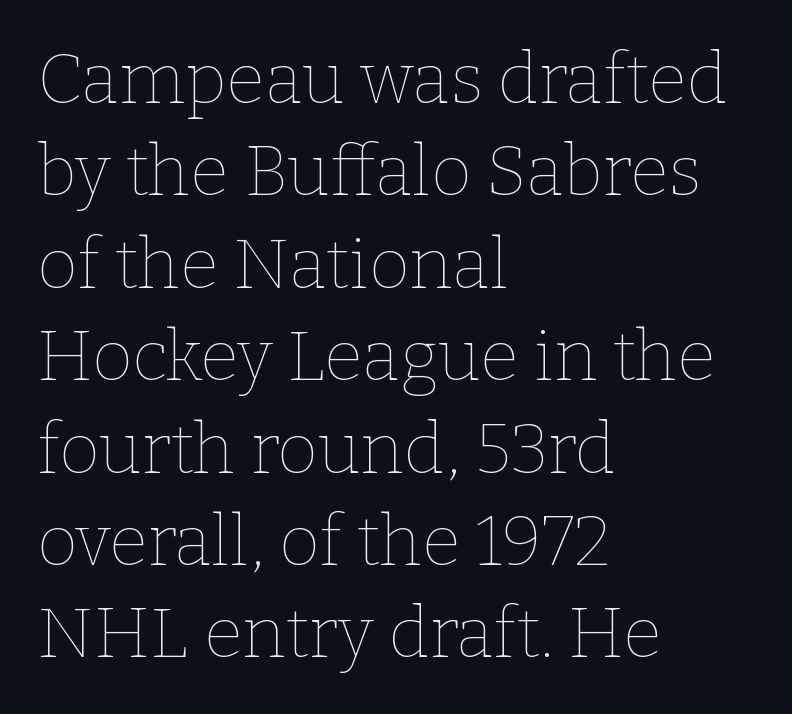
Q: Is the text bold? A: No.
Q: Is the text italic (slanted)? A: No, it is upright.
Q: Is the text underlined? A: No.
Q: How is the paragraph aligned? A: Left-aligned.
Q: Is the spacing between letters normal or unusually wide? A: Normal.
Q: Is the spacing between lines tight, normal or loose? A: Normal.
Q: Width (condensed, normal, or wide)? A: Normal.
Q: Stroke contrast? A: Low.
Q: x-height? A: Medium.
Q: Monospaced? A: No.
